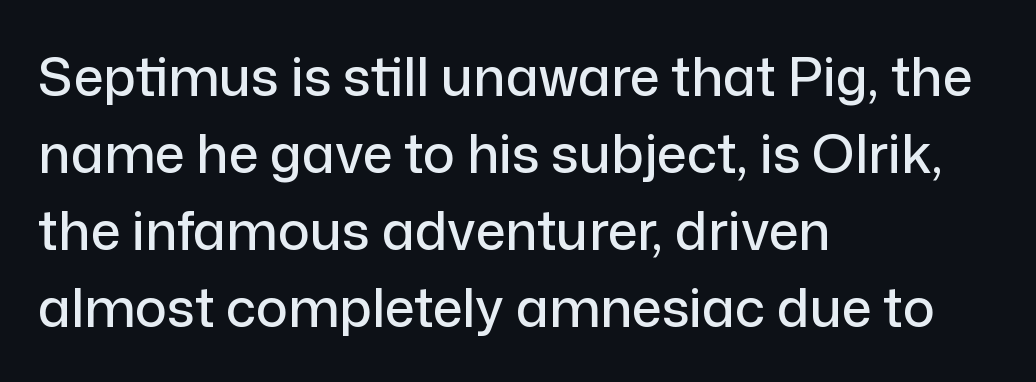
The image shows 53 px sans-serif type, upright; set left-aligned, normal line spacing (1.45x), normal letter spacing, not underlined; low stroke contrast and a medium x-height.
